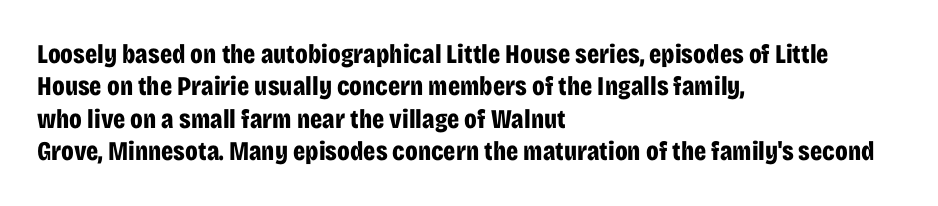
{"italic": "no", "bold": "yes", "underline": "no", "align": "left", "line_spacing_ratio": 1.2, "letter_spacing": "normal", "letter_spacing_em": 0.0, "glyph_px": 27}
